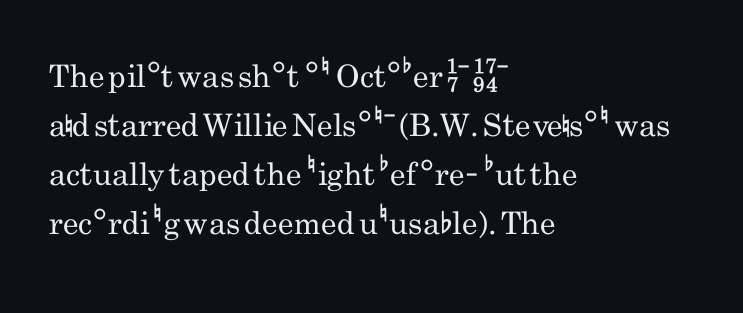
The image shows 31 px regular-weight, condensed sans-serif type, upright; set left-aligned, normal line spacing (1.58x), normal letter spacing, not underlined; low stroke contrast and a small x-height.
